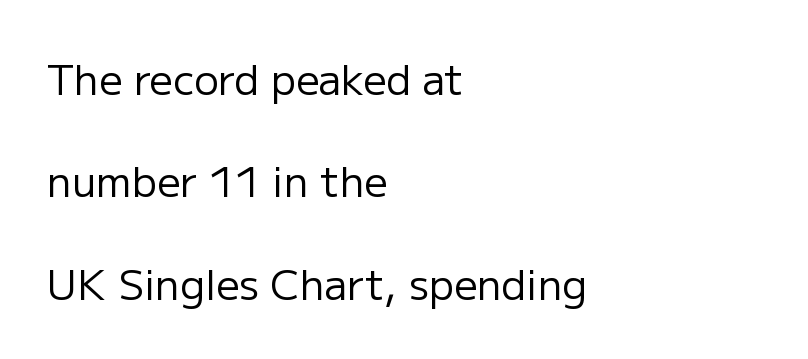
The image shows 41 px regular-weight sans-serif type, upright; set left-aligned, loose line spacing (2.5x), normal letter spacing, not underlined; low stroke contrast and a medium x-height.
